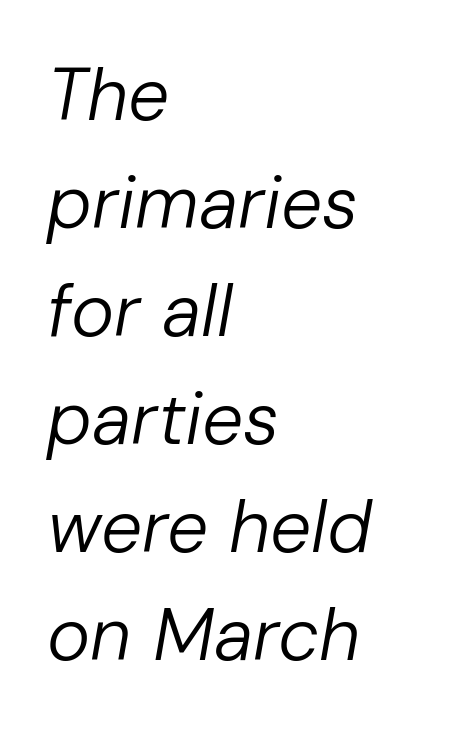
Q: Is the text bold? A: No.
Q: Is the text italic (slanted)? A: Yes, it leans right by about 10 degrees.
Q: Is the text underlined? A: No.
Q: How is the paragraph aligned? A: Left-aligned.
Q: Is the spacing between letters normal or unusually wide? A: Normal.
Q: Is the spacing between lines tight, normal or loose? A: Normal.
Q: Width (condensed, normal, or wide)? A: Normal.
Q: Stroke contrast? A: Low.
Q: x-height? A: Medium.
Q: Monospaced? A: No.
